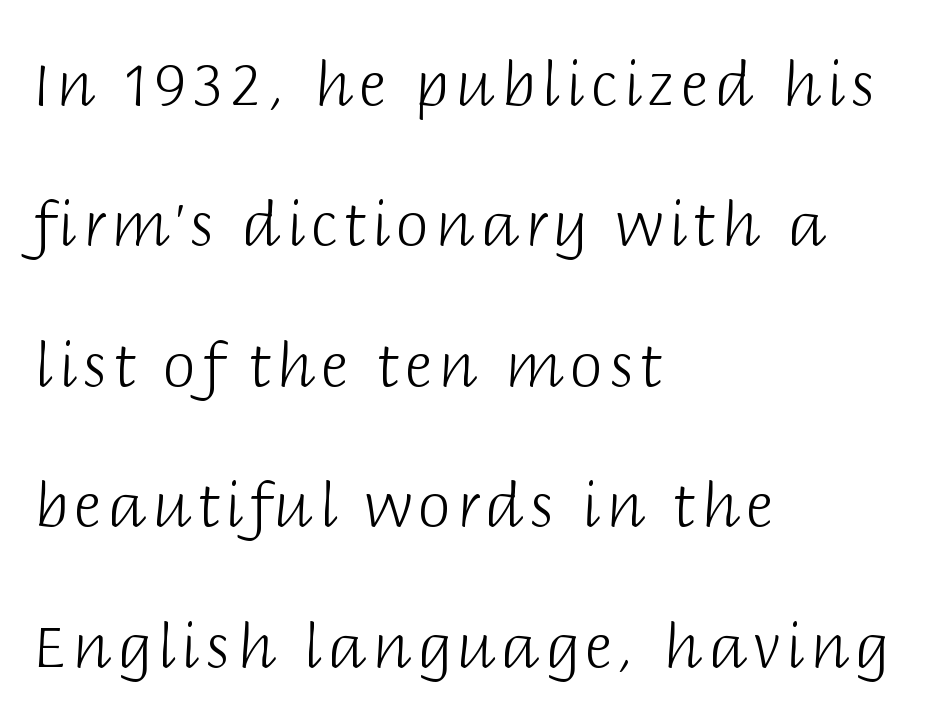
The image shows 60 px light sans-serif type, upright; set left-aligned, loose line spacing (2.34x), not underlined; low stroke contrast and a large x-height.
